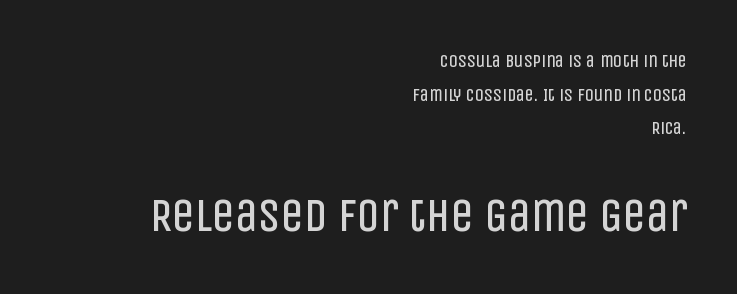
Letterform terminals end flat and unadorned throughout the passage. The rendering uses natural spacing where letterforms have individual widths. A roman cut, with each character standing at attention. Characters follow at the spacing the type designer built in. The passage shown is not bold in any degree. Where is the straight margin? On the right.
